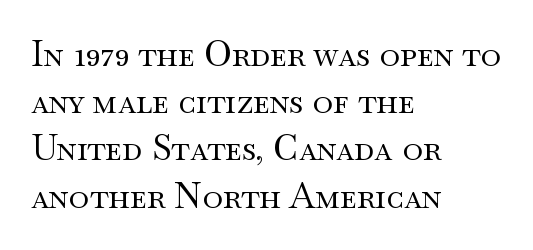
Q: Is the text bold? A: No.
Q: Is the text italic (slanted)? A: No, it is upright.
Q: Is the typeface a serif or a sans-serif typeface? A: Serif.
Q: Is the text underlined? A: No.
Q: How is the paragraph aligned? A: Left-aligned.
Q: Is the spacing between letters normal or unusually wide? A: Normal.
Q: Is the spacing between lines tight, normal or loose? A: Normal.
Q: Width (condensed, normal, or wide)? A: Wide.
Q: Stroke contrast? A: Medium.
Q: x-height? A: Small.
Q: Monospaced? A: No.
